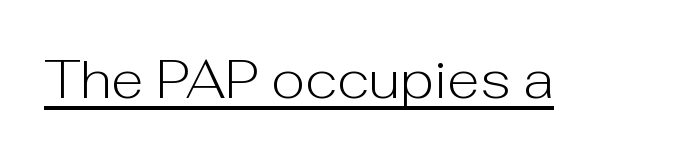
{"serif": "no", "italic": "no", "bold": "no", "weight": "light", "width": "normal", "stroke_contrast": "low", "x_height": "medium", "monospaced": "no", "underline": "yes", "letter_spacing": "normal", "letter_spacing_em": 0.0, "glyph_px": 53}
